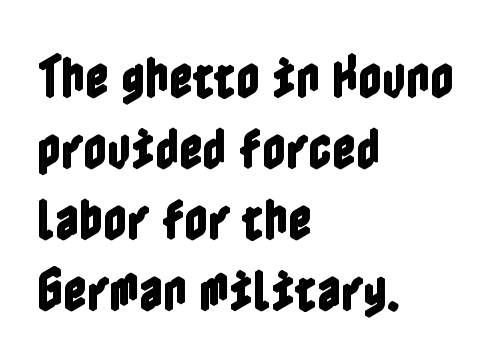
Q: Is the text italic (slanted)? A: No, it is upright.
Q: Is the text underlined? A: No.
Q: How is the paragraph aligned? A: Left-aligned.
Q: Is the spacing between letters normal or unusually wide? A: Normal.
Q: Is the spacing between lines tight, normal or loose? A: Normal.
Q: Width (condensed, normal, or wide)? A: Condensed.
Q: x-height? A: Medium.
